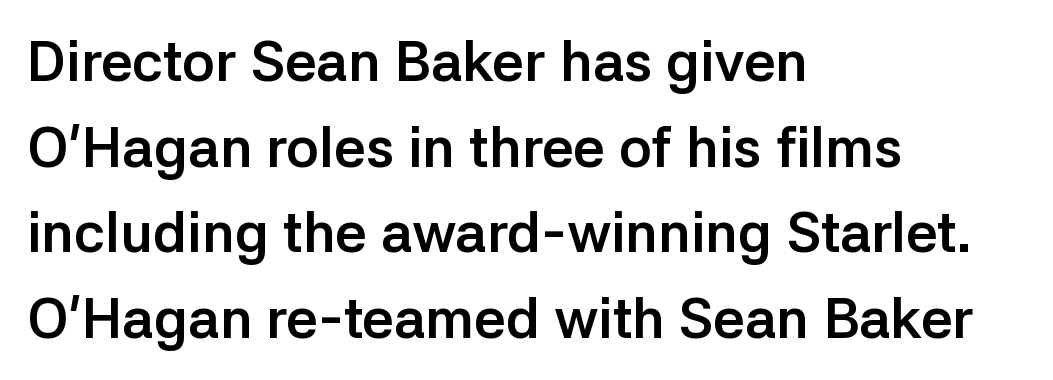
The image shows 56 px semibold sans-serif type, upright; set left-aligned, normal line spacing (1.53x), normal letter spacing, not underlined; low stroke contrast and a medium x-height.
